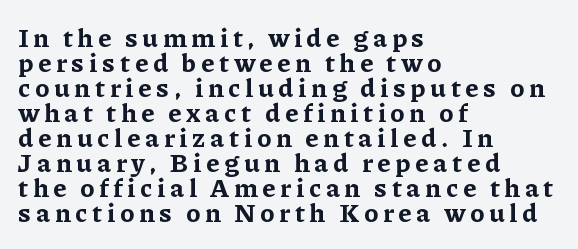
{"italic": "no", "bold": "yes", "underline": "no", "align": "left", "line_spacing": "tight", "line_spacing_ratio": 0.96, "glyph_px": 26}
